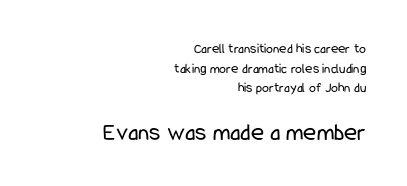
{"italic": "no", "bold": "no", "underline": "no", "align": "right", "line_spacing": "normal", "line_spacing_ratio": 1.4, "letter_spacing": "normal", "letter_spacing_em": 0.0, "larger_block": "second", "size_ratio": 1.79, "glyph_px": 25}
